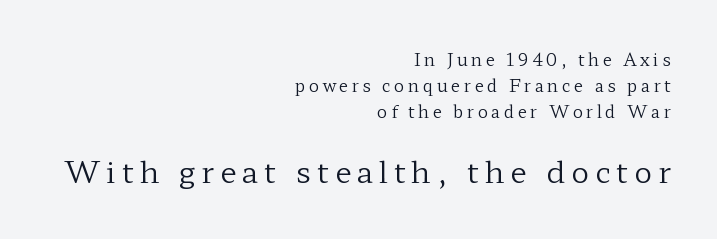
The image shows 30 px regular-weight, wide serif type, upright; set right-aligned, normal line spacing (1.53x), unusually wide letter spacing (+0.2 em), not underlined; the second (bottom) block is 1.76x larger; low stroke contrast and a medium x-height.
